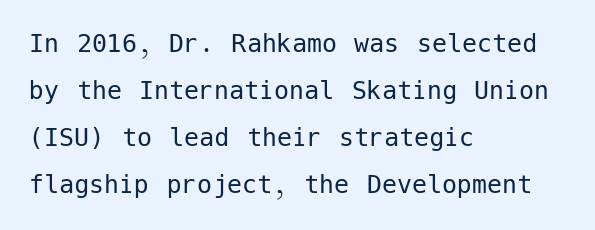
Q: Is the text bold? A: No.
Q: Is the text italic (slanted)? A: No, it is upright.
Q: Is the typeface a serif or a sans-serif typeface? A: Sans-serif.
Q: Is the text underlined? A: No.
Q: How is the paragraph aligned? A: Left-aligned.
Q: Is the spacing between letters normal or unusually wide? A: Normal.
Q: Is the spacing between lines tight, normal or loose? A: Normal.
Q: Width (condensed, normal, or wide)? A: Normal.
Q: Stroke contrast? A: Low.
Q: x-height? A: Medium.
